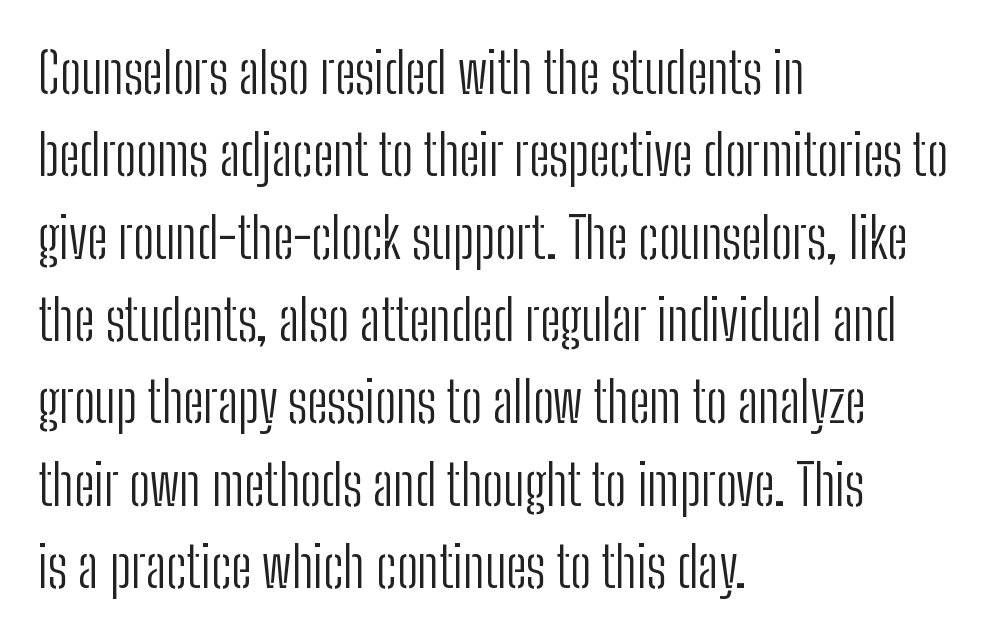
The letters carry no serifs — their stems end cleanly without finishing strokes. Underlining? Definitely not there. Vertical spacing — default. The face used here is rendered with its standard letterfit.
